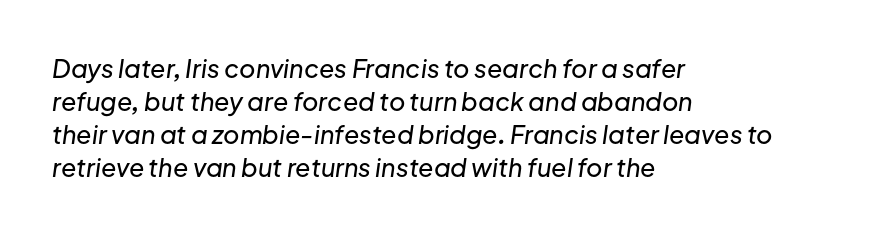
{"italic": "yes", "lean": "right", "slant_degrees": 8, "underline": "no", "align": "left", "line_spacing": "normal", "line_spacing_ratio": 1.32, "letter_spacing": "normal", "letter_spacing_em": 0.0, "glyph_px": 25}
